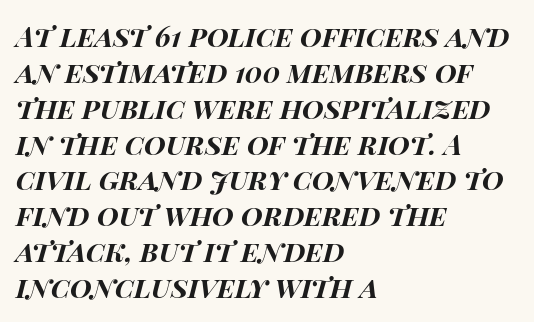
The image shows 28 px bold, wide type, italic (leaning right); set left-aligned, normal line spacing (1.28x), normal letter spacing, not underlined; high stroke contrast and a large x-height.
